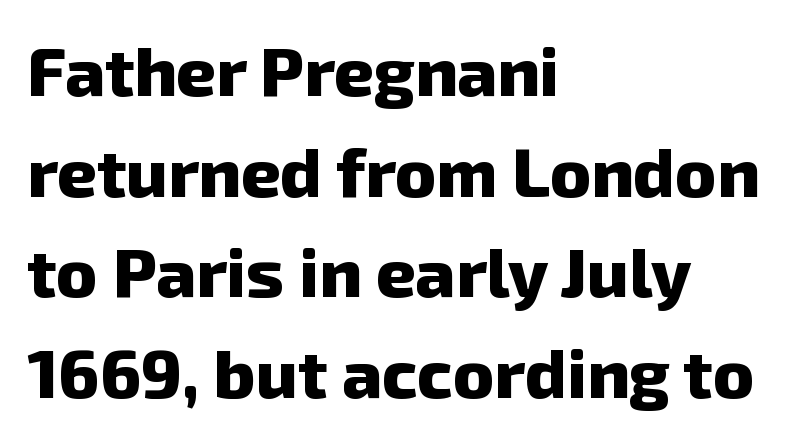
{"serif": "no", "bold": "yes", "weight": "heavy", "width": "normal", "stroke_contrast": "low", "x_height": "medium", "monospaced": "no", "underline": "no", "align": "left", "line_spacing": "normal", "line_spacing_ratio": 1.46, "letter_spacing": "normal", "letter_spacing_em": 0.0, "glyph_px": 69}
